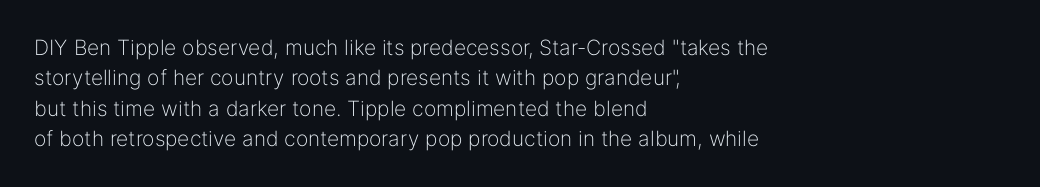
The image shows 21 px text type, upright; set left-aligned, normal line spacing (1.45x), normal letter spacing, not underlined.
